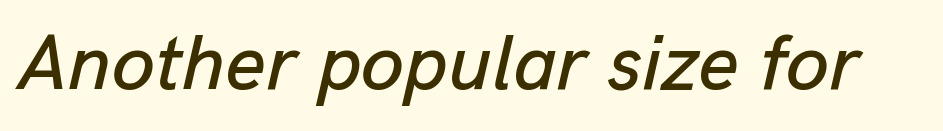
Q: Is the text italic (slanted)? A: Yes, it leans right by about 13 degrees.
Q: Is the text underlined? A: No.
Q: Is the spacing between letters normal or unusually wide? A: Normal.
Q: Width (condensed, normal, or wide)? A: Normal.
Q: Stroke contrast? A: Low.
Q: x-height? A: Medium.
Q: Monospaced? A: No.
